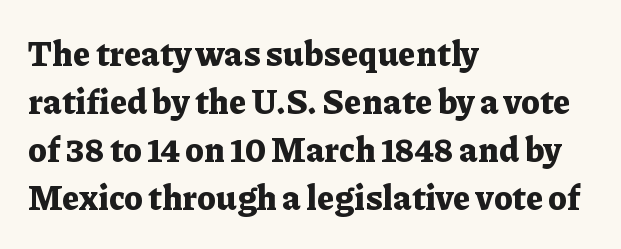
Anything drawn beneath the words? Only blank space. Think of a printed novel: that variable character pitch is what you see here. Honestly, the row spacing looks completely unremarkable. On the weight axis this lands at bold, roughly 700. Serif or sans? Serif — the stroke terminals have little feet. Does extra space separate the letters? No, they use regular spacing.
